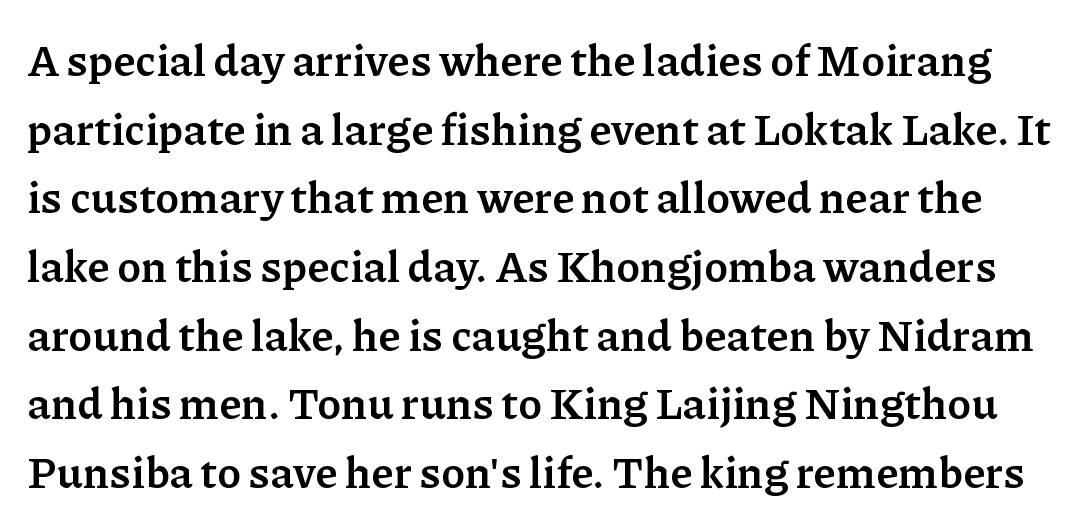
The image shows 44 px semibold serif type, upright; set normal line spacing (1.56x), normal letter spacing, not underlined; low stroke contrast and a medium x-height.
